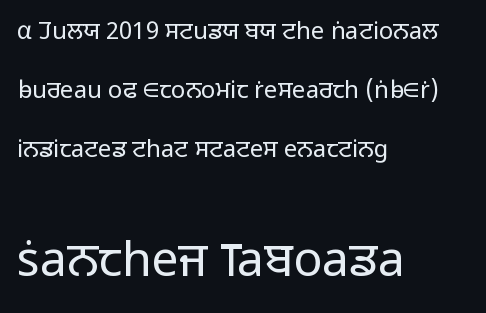
The image shows 48 px light sans-serif type, upright; set left-aligned, loose line spacing (2.45x), normal letter spacing, not underlined; the second (bottom) block is 2.0x larger; low stroke contrast and a medium x-height.
